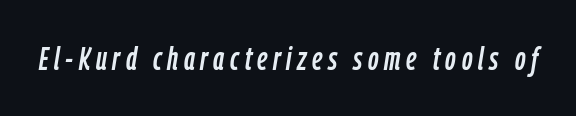
{"italic": "yes", "lean": "right", "slant_degrees": 9, "width": "condensed", "stroke_contrast": "low", "x_height": "medium", "monospaced": "no", "underline": "no", "glyph_px": 33}
